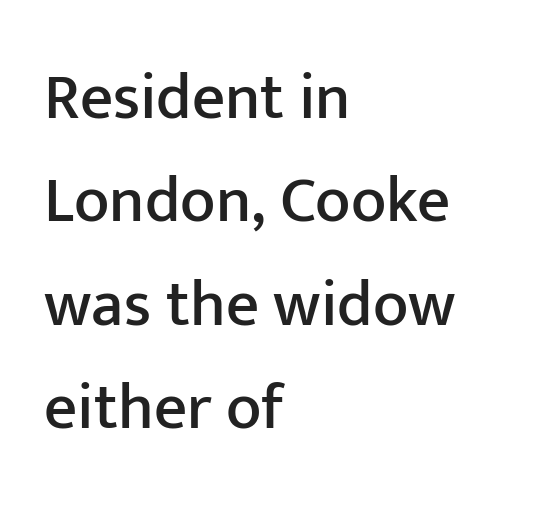
{"serif": "no", "italic": "no", "width": "normal", "stroke_contrast": "low", "x_height": "medium", "monospaced": "no", "underline": "no", "align": "left", "line_spacing": "normal", "line_spacing_ratio": 1.59, "letter_spacing": "normal", "letter_spacing_em": 0.0, "glyph_px": 65}
